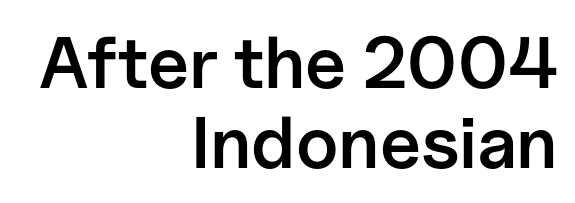
The image shows 73 px semibold sans-serif type, upright; set right-aligned, tight line spacing (1.09x), normal letter spacing, not underlined; low stroke contrast and a medium x-height.
